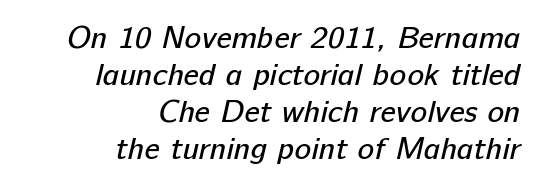
Q: Is the text bold? A: No.
Q: Is the typeface a serif or a sans-serif typeface? A: Sans-serif.
Q: Is the text underlined? A: No.
Q: How is the paragraph aligned? A: Right-aligned.
Q: Is the spacing between letters normal or unusually wide? A: Normal.
Q: Width (condensed, normal, or wide)? A: Normal.
Q: Stroke contrast? A: Low.
Q: x-height? A: Medium.
Q: Monospaced? A: No.
